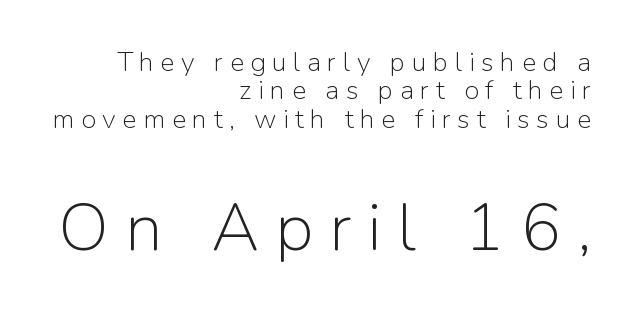
Q: Is the text bold? A: No.
Q: Is the text italic (slanted)? A: No, it is upright.
Q: Is the typeface a serif or a sans-serif typeface? A: Sans-serif.
Q: Is the text underlined? A: No.
Q: How is the paragraph aligned? A: Right-aligned.
Q: Is the spacing between letters normal or unusually wide? A: Unusually wide.
Q: Is the spacing between lines tight, normal or loose? A: Tight.
Q: Which block of text is set in a larger size, the first (top) or the second (bottom)? A: The second (bottom) one.
Q: Width (condensed, normal, or wide)? A: Normal.
Q: Stroke contrast? A: Low.
Q: x-height? A: Medium.
Q: Monospaced? A: No.
